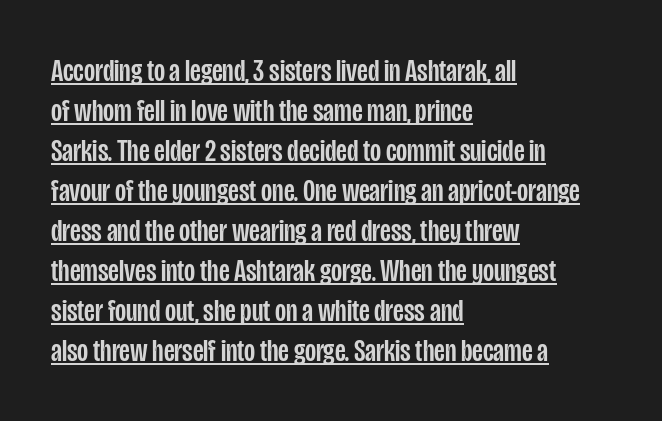
Note the varied advance widths — an 'i' is clearly narrower than an 'm'. Unlike a traditional serif, this face leaves its strokes unadorned. Is there an underline? Yes — a line sits under the letters. Does the copy run flush right? No — it runs flush left.
